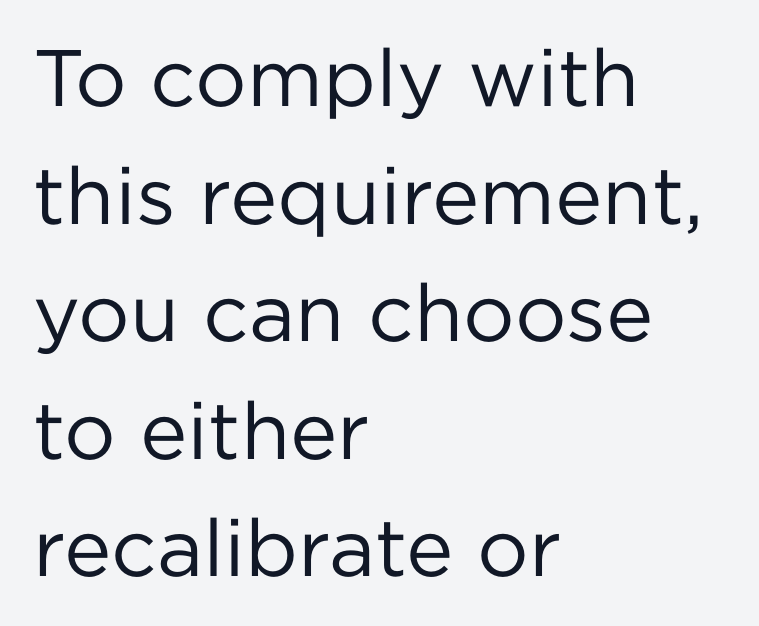
{"serif": "no", "italic": "no", "bold": "no", "weight": "regular", "width": "normal", "stroke_contrast": "low", "x_height": "medium", "monospaced": "no", "underline": "no", "align": "left", "line_spacing": "normal", "line_spacing_ratio": 1.47, "letter_spacing": "normal", "letter_spacing_em": 0.0, "glyph_px": 80}
